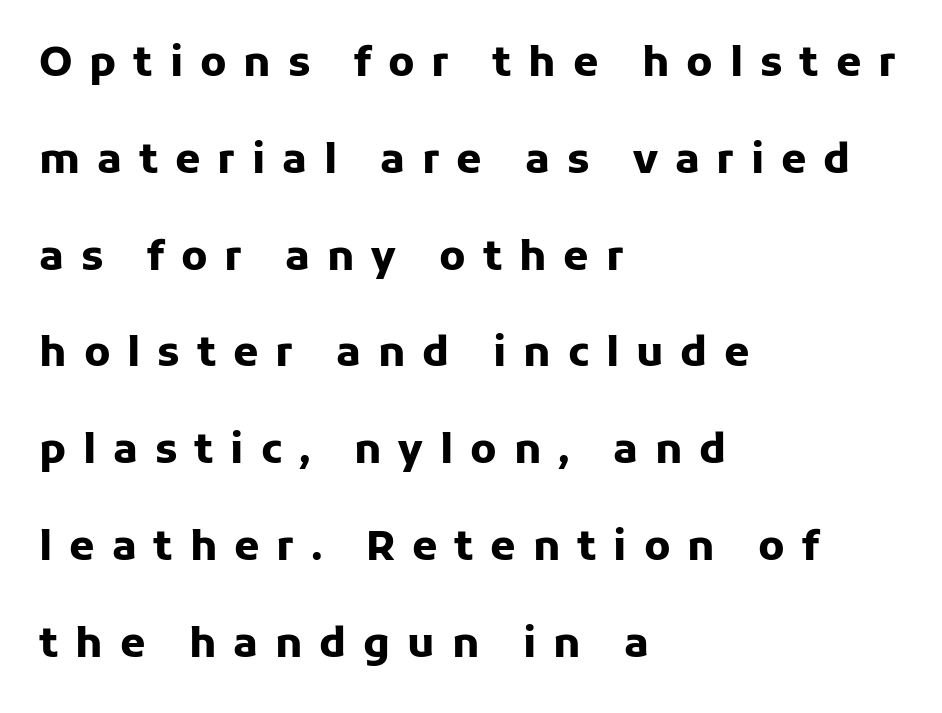
The face used here is proportionally spaced, like ordinary book or web type. Pretty heavy lettering here — definitely bold. Quick note: interline space is abundant. Quick note: underline off.
